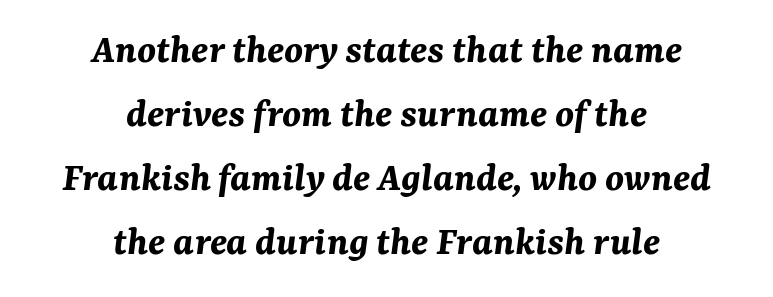
{"italic": "yes", "lean": "right", "slant_degrees": 7, "bold": "yes", "weight": "bold", "width": "normal", "stroke_contrast": "medium", "x_height": "medium", "monospaced": "no", "underline": "no", "align": "center", "line_spacing": "normal", "line_spacing_ratio": 1.52, "letter_spacing": "normal", "letter_spacing_em": 0.0, "glyph_px": 42}
